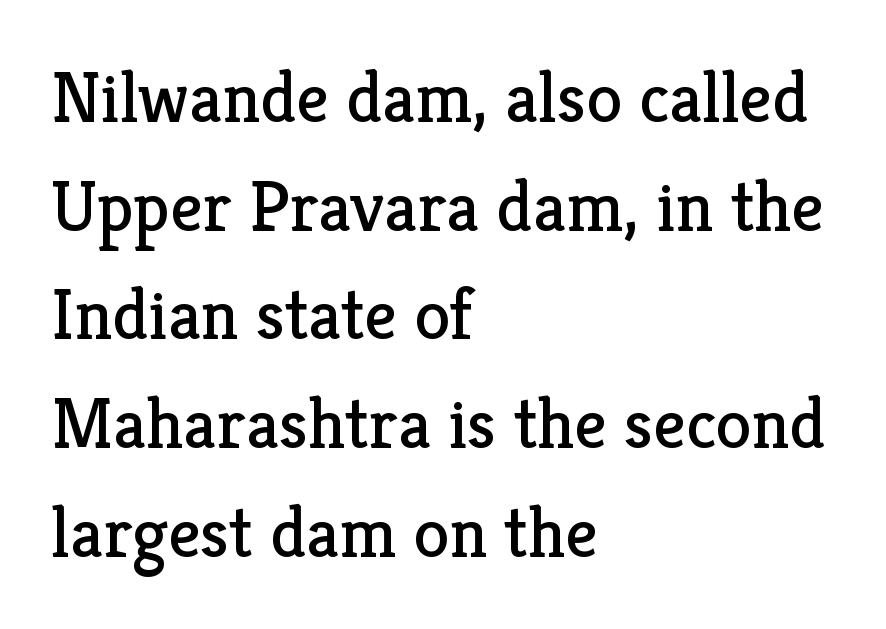
Ordinary non-slanted type is in use. Is the letter spacing exaggerated? No — it looks like the ordinary default. Typographically, this falls in the serif category. Weight: not bold — regular or lighter. Glance below the letters and you will spot only blank space.
